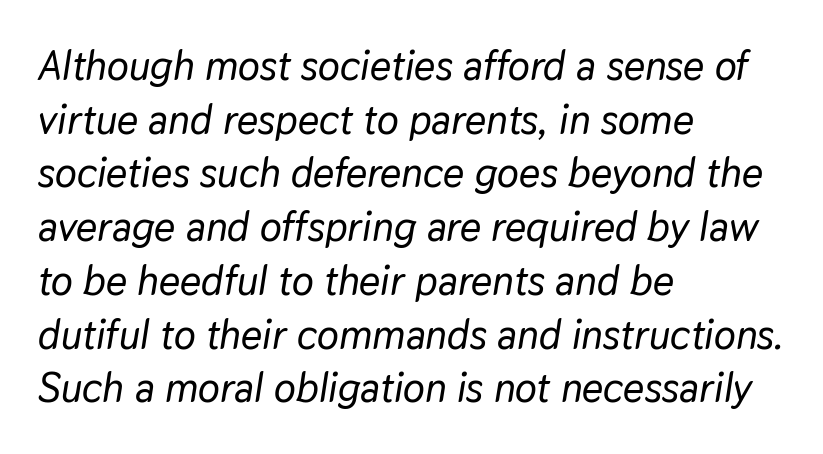
{"italic": "yes", "lean": "right", "slant_degrees": 9, "width": "normal", "stroke_contrast": "low", "x_height": "medium", "monospaced": "no", "underline": "no", "align": "left", "line_spacing": "normal", "line_spacing_ratio": 1.31, "letter_spacing": "normal", "letter_spacing_em": 0.0, "glyph_px": 41}
